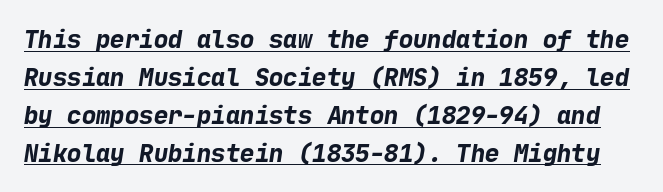
Q: Is the text bold? A: Yes.
Q: Is the text underlined? A: Yes.
Q: Is the spacing between letters normal or unusually wide? A: Normal.
Q: Is the spacing between lines tight, normal or loose? A: Normal.
